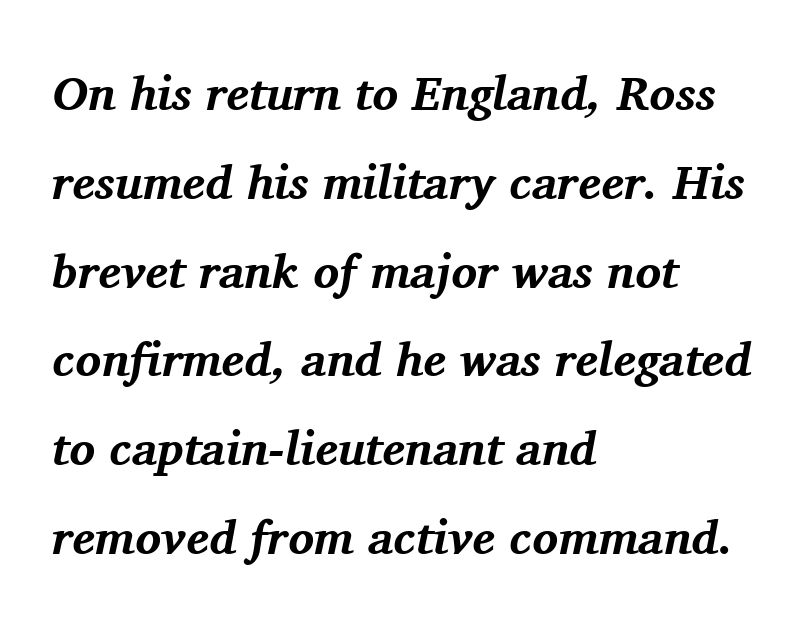
The image shows 48 px bold serif type, italic (leaning right); set left-aligned, line spacing 1.85x, normal letter spacing, not underlined; medium stroke contrast and a medium x-height.
